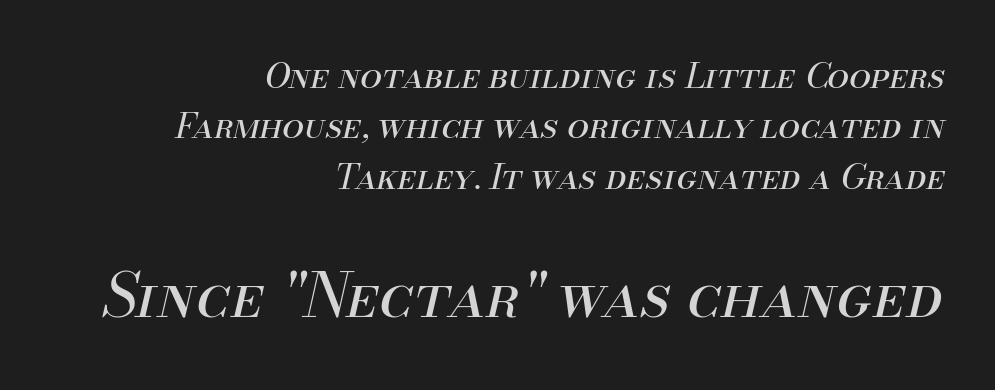
The image shows 61 px regular-weight type, italic (leaning right); set right-aligned, normal line spacing (1.44x), normal letter spacing, not underlined; the second (bottom) block is 1.74x larger; medium stroke contrast and a small x-height.
